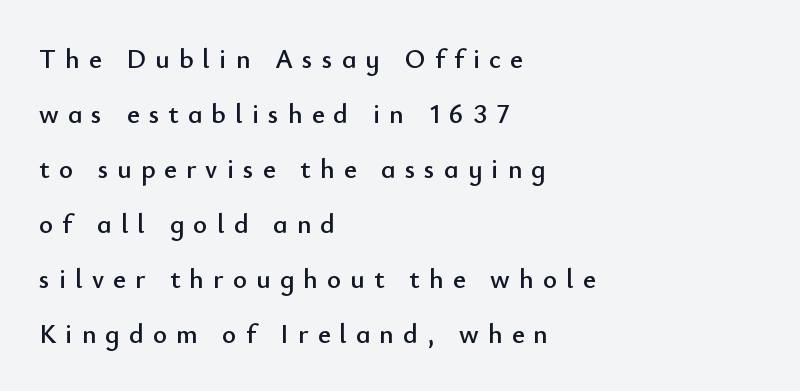
The string is rendered with underlining switched off. This rendering widens character spacing well past its baseline value. The ragged edge is on the right, which tells us the setting is flush left. Vertical strokes here are truly vertical. Is there much room between lines? Yes — plenty of vertical air separates them.
